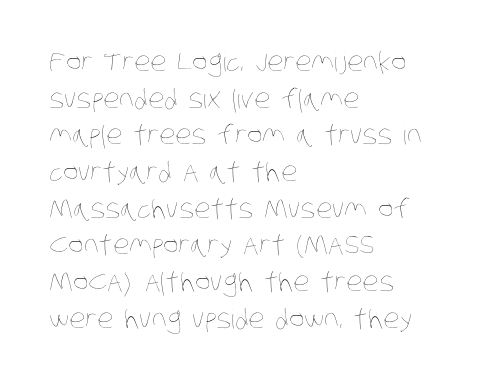
The image shows 26 px text type; set left-aligned, normal line spacing (1.41x), normal letter spacing, not underlined.
